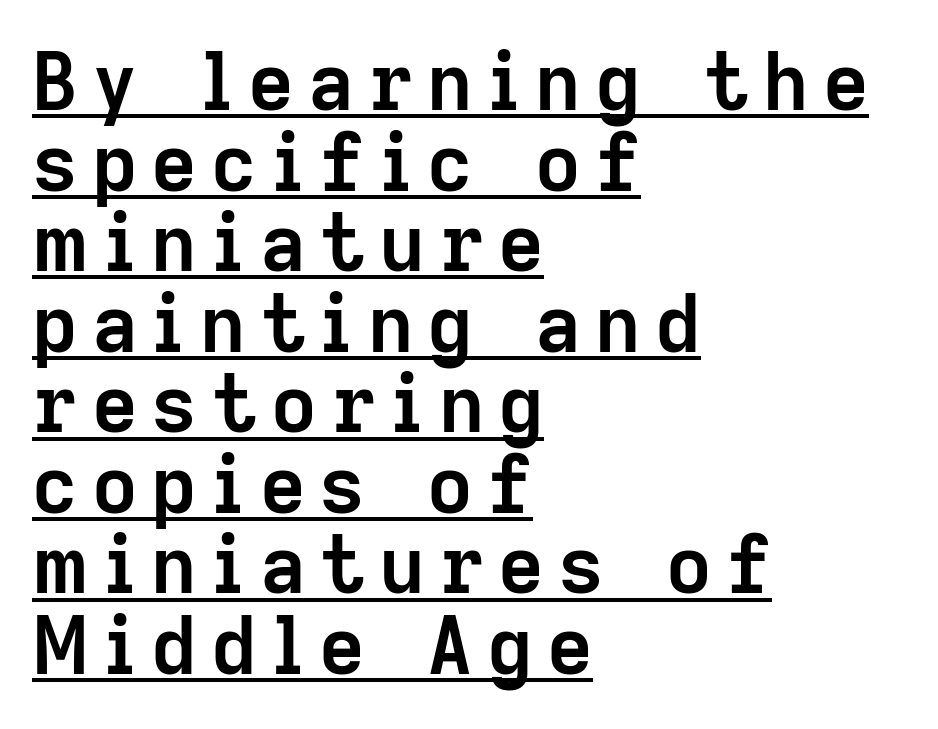
The image shows 79 px semibold sans-serif type, upright; set left-aligned, tight line spacing (1.02x), underlined; low stroke contrast and a medium x-height.
